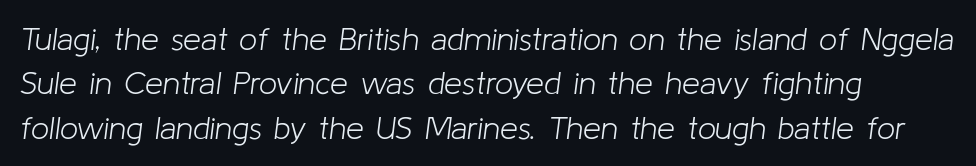
The axis of the letterforms is tilted away from vertical. Does the leading feel generous? No, just average. The lines in this sample share a left origin and differ only in where they stop. What stands out about the letter spacing? Nothing — it is the standard amount. Anything drawn beneath the words? Only blank space. Note the varied advance widths — an 'i' is clearly narrower than an 'm'.
